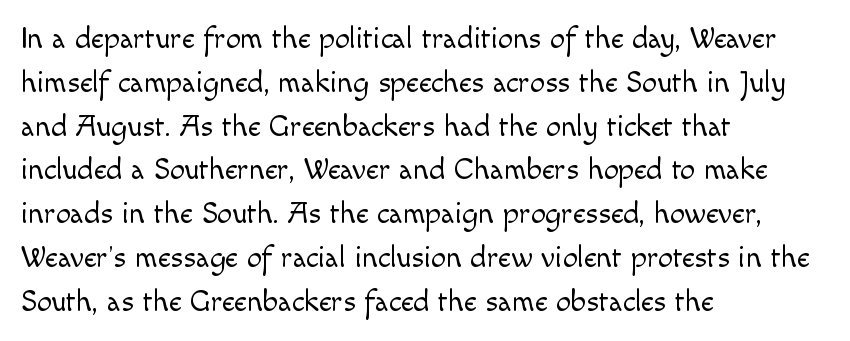
The image shows 30 px light sans-serif type, upright; set left-aligned, normal line spacing (1.46x), normal letter spacing, not underlined; a small x-height.
